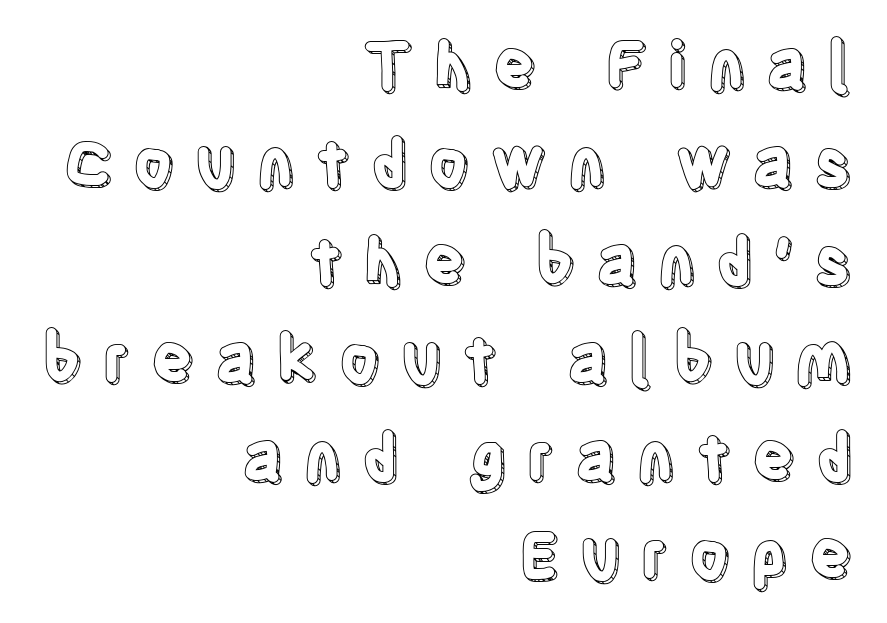
Q: Is the text italic (slanted)? A: No, it is upright.
Q: Is the text underlined? A: No.
Q: How is the paragraph aligned? A: Right-aligned.
Q: Is the spacing between letters normal or unusually wide? A: Unusually wide.
Q: Is the spacing between lines tight, normal or loose? A: Normal.
Q: Width (condensed, normal, or wide)? A: Condensed.
Q: x-height? A: Large.
Q: Monospaced? A: No.
